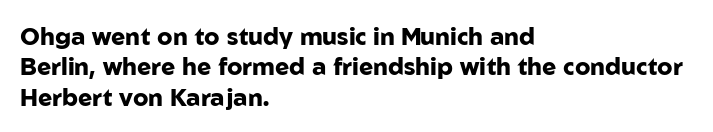
The image shows 24 px bold type, upright; set left-aligned, normal line spacing (1.27x), normal letter spacing, not underlined.
